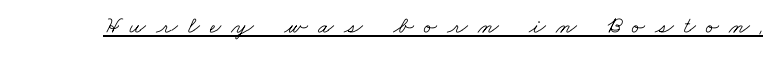
Q: Is the text bold? A: No.
Q: Is the text underlined? A: Yes.
Q: Is the spacing between letters normal or unusually wide? A: Unusually wide.
